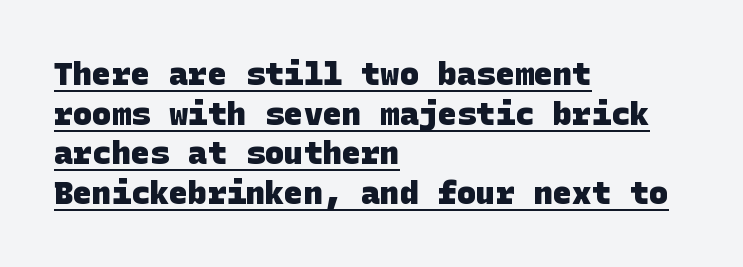
Q: Is the text bold? A: Yes.
Q: Is the typeface a serif or a sans-serif typeface? A: Sans-serif.
Q: Is the text underlined? A: Yes.
Q: How is the paragraph aligned? A: Left-aligned.
Q: Is the spacing between letters normal or unusually wide? A: Normal.
Q: Width (condensed, normal, or wide)? A: Normal.
Q: Stroke contrast? A: Low.
Q: x-height? A: Large.
